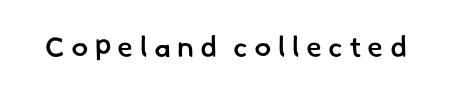
{"serif": "no", "bold": "semi", "weight": "semibold", "width": "normal", "stroke_contrast": "low", "x_height": "small", "monospaced": "no", "underline": "no", "letter_spacing": "wide", "letter_spacing_em": 0.21, "glyph_px": 29}
